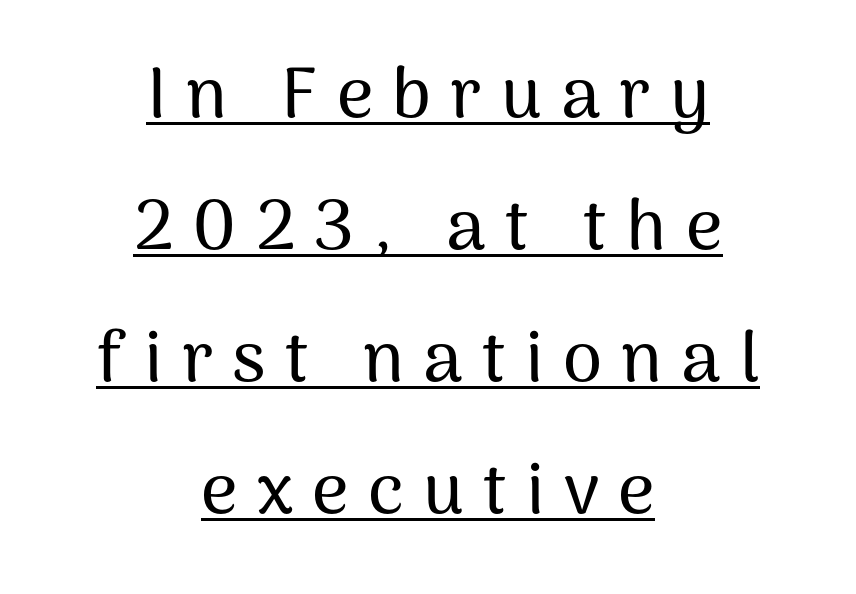
The image shows 71 px sans-serif type, upright; set centered, line spacing 1.86x, unusually wide letter spacing (+0.27 em), underlined; medium stroke contrast and a medium x-height.
